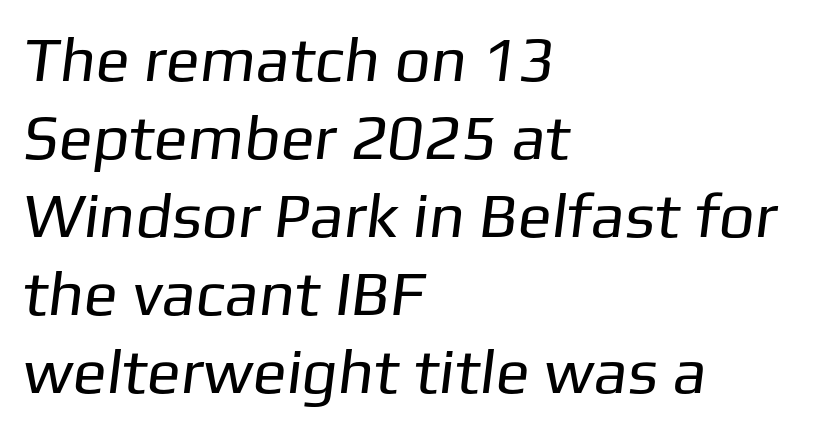
Q: Is the text bold? A: No.
Q: Is the typeface a serif or a sans-serif typeface? A: Sans-serif.
Q: Is the text underlined? A: No.
Q: How is the paragraph aligned? A: Left-aligned.
Q: Is the spacing between letters normal or unusually wide? A: Normal.
Q: Width (condensed, normal, or wide)? A: Normal.
Q: Stroke contrast? A: Low.
Q: x-height? A: Medium.
Q: Monospaced? A: No.
